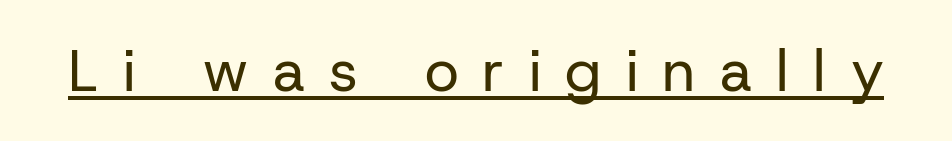
Q: Is the text bold? A: No.
Q: Is the text italic (slanted)? A: No, it is upright.
Q: Is the typeface a serif or a sans-serif typeface? A: Sans-serif.
Q: Is the text underlined? A: Yes.
Q: Is the spacing between letters normal or unusually wide? A: Unusually wide.
Q: Width (condensed, normal, or wide)? A: Normal.
Q: Stroke contrast? A: Low.
Q: x-height? A: Medium.
Q: Monospaced? A: No.
